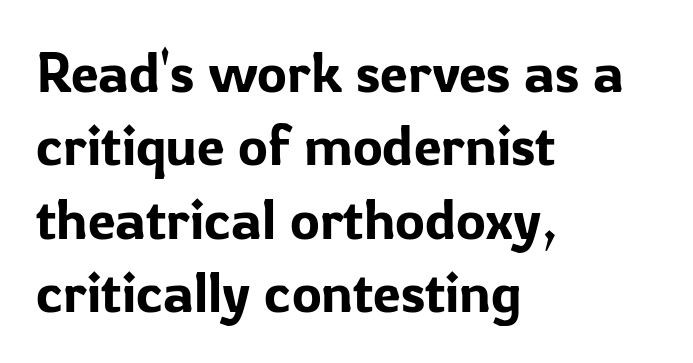
The image shows 56 px sans-serif type, upright; set left-aligned, normal line spacing (1.31x), normal letter spacing, not underlined; low stroke contrast and a medium x-height.
